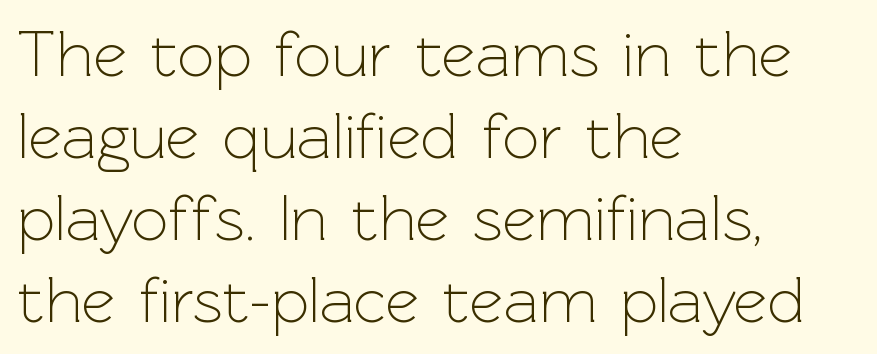
Q: Is the text bold? A: No.
Q: Is the text italic (slanted)? A: No, it is upright.
Q: Is the typeface a serif or a sans-serif typeface? A: Sans-serif.
Q: Is the text underlined? A: No.
Q: How is the paragraph aligned? A: Left-aligned.
Q: Is the spacing between letters normal or unusually wide? A: Normal.
Q: Is the spacing between lines tight, normal or loose? A: Normal.
Q: Width (condensed, normal, or wide)? A: Normal.
Q: x-height? A: Medium.
Q: Monospaced? A: No.
